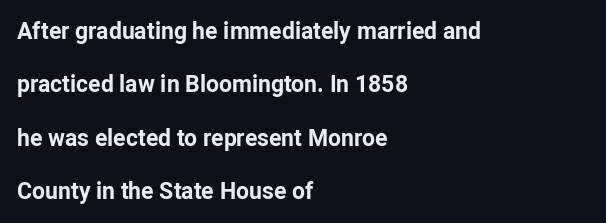
{"italic": "no", "bold": "yes", "underline": "no", "align": "left", "line_spacing": "loose", "line_spacing_ratio": 2.32, "letter_spacing": "normal", "letter_spacing_em": 0.0, "glyph_px": 23}
